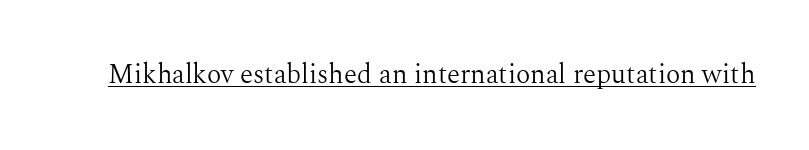
The image shows 27 px text type, upright; set normal letter spacing, underlined.
